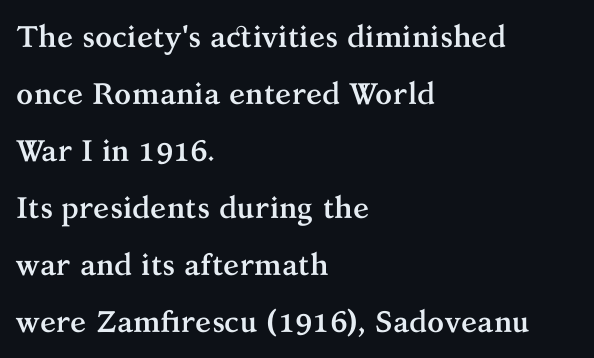
The image shows 30 px semibold serif type, upright; set left-aligned, loose line spacing (1.9x), normal letter spacing, not underlined; medium stroke contrast and a medium x-height.
